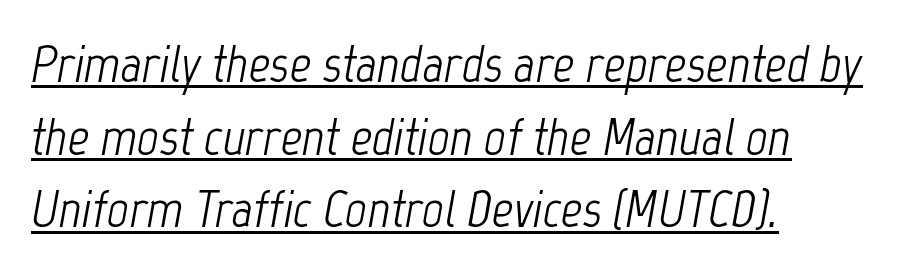
Q: Is the text bold? A: No.
Q: Is the text italic (slanted)? A: Yes, it leans right by about 12 degrees.
Q: Is the text underlined? A: Yes.
Q: How is the paragraph aligned? A: Left-aligned.
Q: Is the spacing between letters normal or unusually wide? A: Normal.
Q: Is the spacing between lines tight, normal or loose? A: Normal.
Q: Width (condensed, normal, or wide)? A: Condensed.
Q: Stroke contrast? A: Low.
Q: x-height? A: Medium.
Q: Monospaced? A: No.
